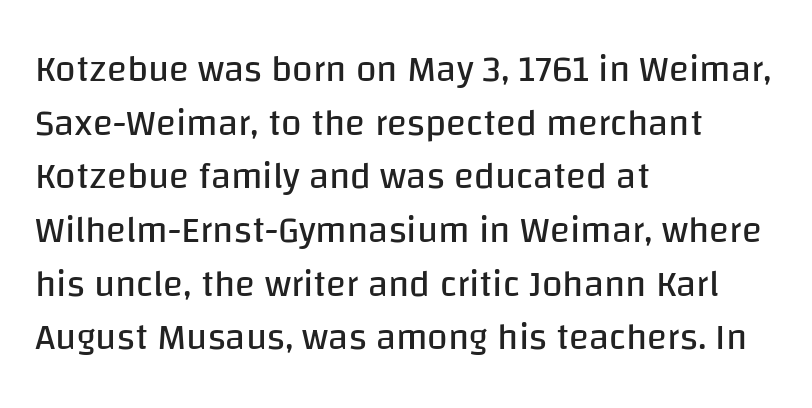
The image shows 37 px regular-weight sans-serif type, upright; set left-aligned, normal line spacing (1.45x), normal letter spacing, not underlined; low stroke contrast and a large x-height.
